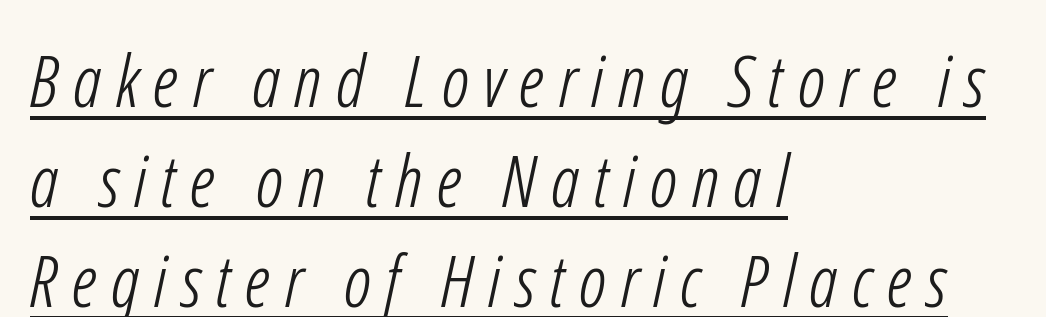
Q: Is the text bold? A: No.
Q: Is the typeface a serif or a sans-serif typeface? A: Sans-serif.
Q: Is the text underlined? A: Yes.
Q: How is the paragraph aligned? A: Left-aligned.
Q: Is the spacing between letters normal or unusually wide? A: Unusually wide.
Q: Is the spacing between lines tight, normal or loose? A: Normal.
Q: Width (condensed, normal, or wide)? A: Condensed.
Q: Stroke contrast? A: Low.
Q: x-height? A: Medium.
Q: Monospaced? A: No.
